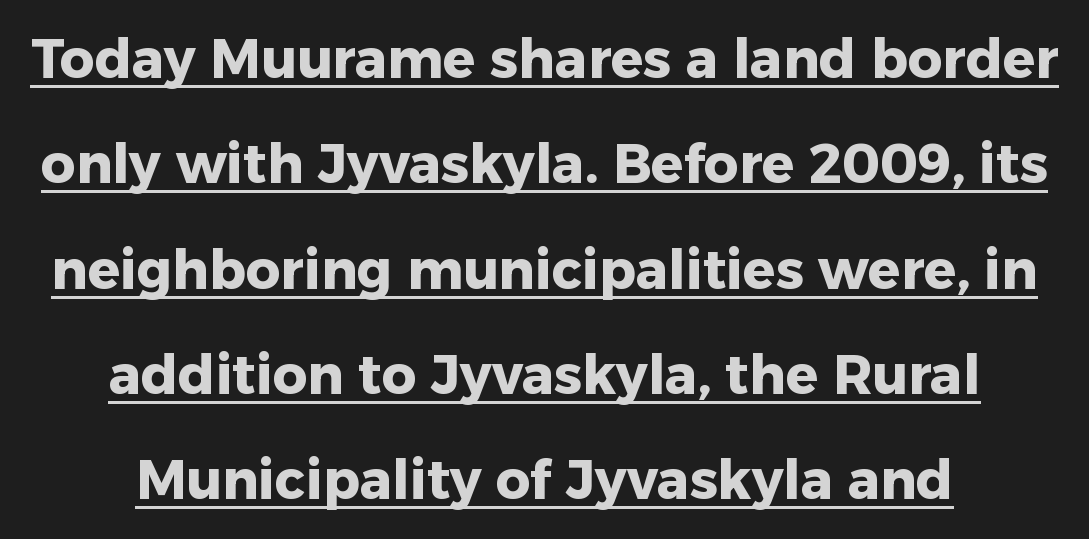
What decoration does the sample have? An underline. Vertical spacing — loose. Nobody touched the tracking dial on this one. The rendering shows plain stroke endings on the letterforms — a sans-serif design. The paragraph shown floats in the horizontal middle. Is the type bold? Yes — the strokes are clearly thick and heavy.
